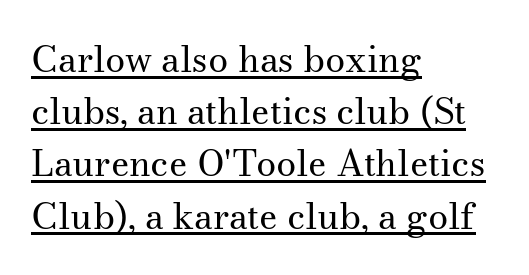
The image shows 36 px regular-weight serif type, upright; set left-aligned, normal line spacing (1.45x), normal letter spacing, underlined; medium stroke contrast and a small x-height.
